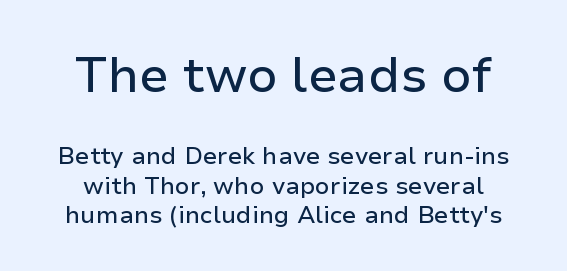
Underlining? Definitely not there. The passage shown has conventional tracking throughout. The letters stand upright; this is a roman face. The designer gave the opening block more size than the closing block. Are there feet on the stems? There aren't — it's a sans.
